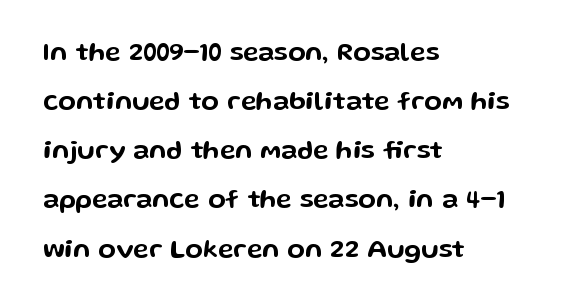
The image shows 26 px text type, upright; set left-aligned, line spacing 1.89x, normal letter spacing, not underlined.
